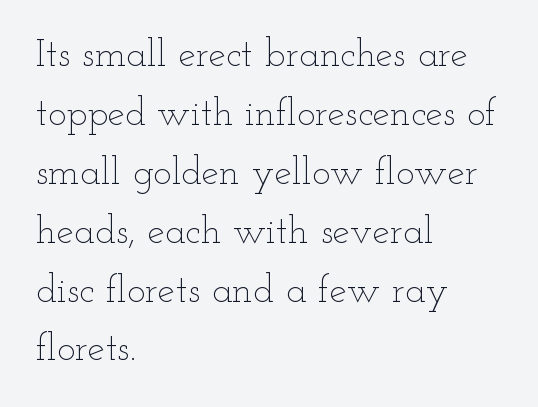
The image shows 39 px thin, wide type, upright; set left-aligned, normal line spacing (1.51x), normal letter spacing, not underlined; low stroke contrast and a small x-height.
